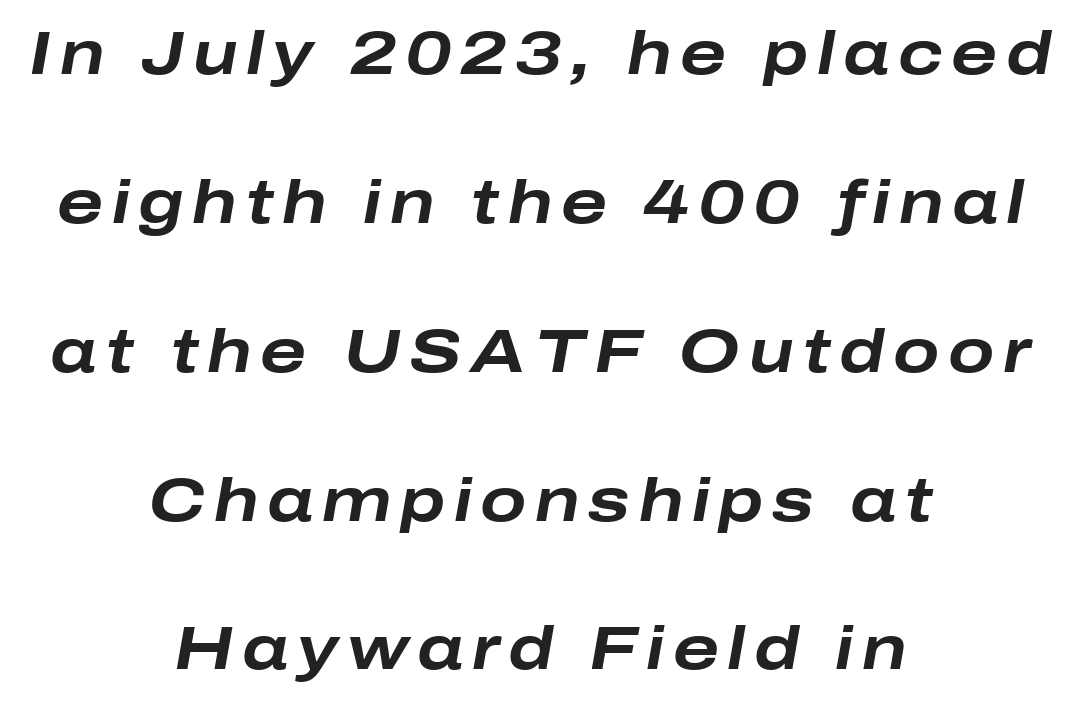
{"italic": "yes", "lean": "right", "slant_degrees": 10, "bold": "yes", "weight": "bold", "width": "wide", "stroke_contrast": "low", "x_height": "medium", "monospaced": "no", "underline": "no", "align": "center", "line_spacing": "loose", "line_spacing_ratio": 2.44, "glyph_px": 61}
